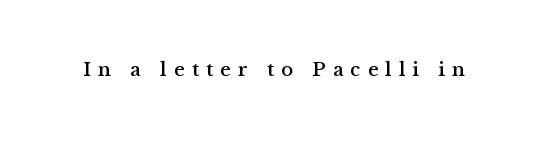
Between one letter and the next there's a generous, obvious gap. Designer's note — italics off, roman on. The baseline area is clear.
